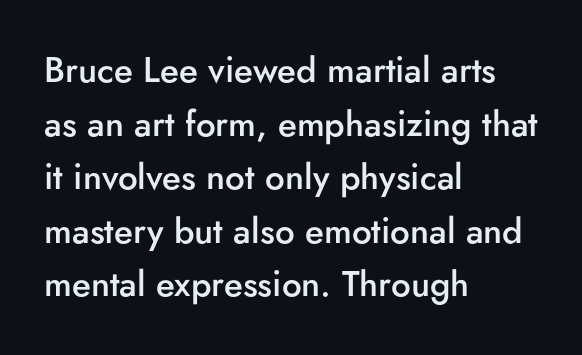
Q: Is the text bold? A: Semi-bold.
Q: Is the text italic (slanted)? A: No, it is upright.
Q: Is the typeface a serif or a sans-serif typeface? A: Sans-serif.
Q: Is the text underlined? A: No.
Q: How is the paragraph aligned? A: Left-aligned.
Q: Is the spacing between letters normal or unusually wide? A: Normal.
Q: Is the spacing between lines tight, normal or loose? A: Normal.
Q: Width (condensed, normal, or wide)? A: Normal.
Q: Stroke contrast? A: Low.
Q: x-height? A: Small.
Q: Monospaced? A: No.
